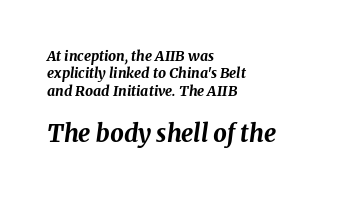
The image shows 24 px bold type, italic (leaning right); set left-aligned, line spacing 1.24x, normal letter spacing, not underlined; the second (bottom) block is 1.71x larger.
